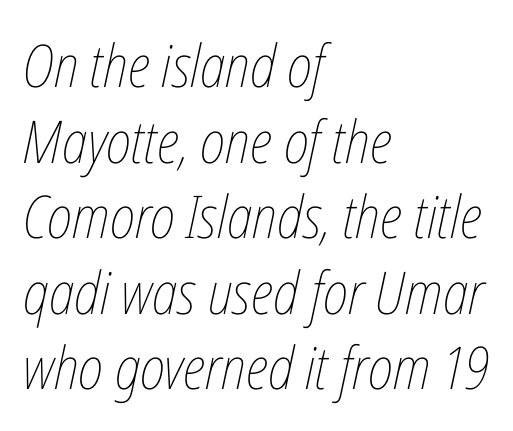
The image shows 59 px thin, condensed type, italic (leaning right); set left-aligned, normal line spacing (1.28x), normal letter spacing, not underlined; low stroke contrast and a medium x-height.
